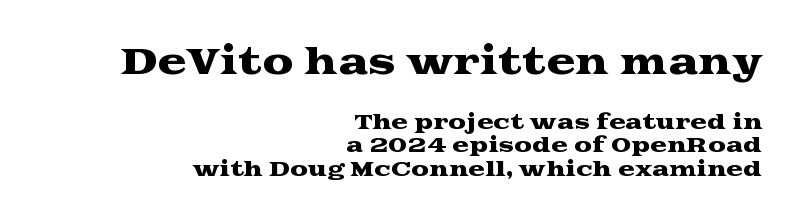
Do the characters align in a grid? No, the font is proportional. Observe the ordinary spacing: letters are neighbours, not strangers. Every stem runs plumb, perpendicular to the baseline. Line ends are locked; line starts wander. You can tell from the footed stems that serif type was used. Whoever set this made the first block the dominant, larger element.
